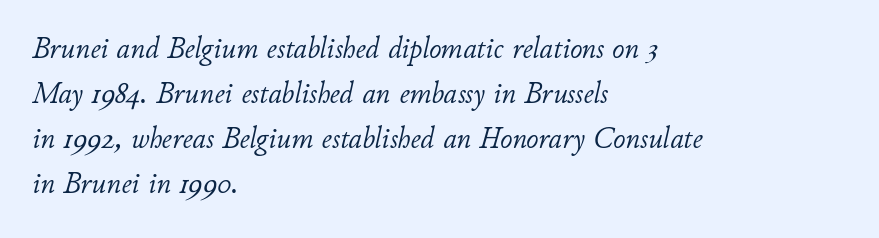
{"italic": "yes", "lean": "right", "slant_degrees": 11, "bold": "no", "weight": "light", "width": "normal", "stroke_contrast": "low", "x_height": "small", "monospaced": "no", "underline": "no", "align": "left", "line_spacing": "normal", "line_spacing_ratio": 1.5, "letter_spacing": "normal", "letter_spacing_em": 0.0, "glyph_px": 30}
